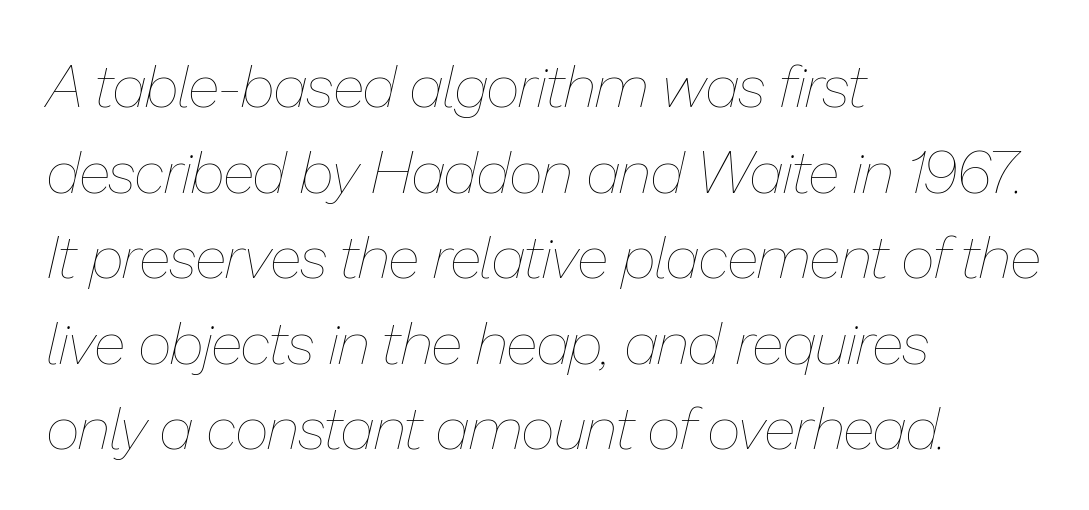
Whoever set this chose a conventional vertical rhythm. A bare baseline throughout the passage. Emphasis-style slanted type is in use. Standard letterfit; no display-style spreading of the glyphs.
